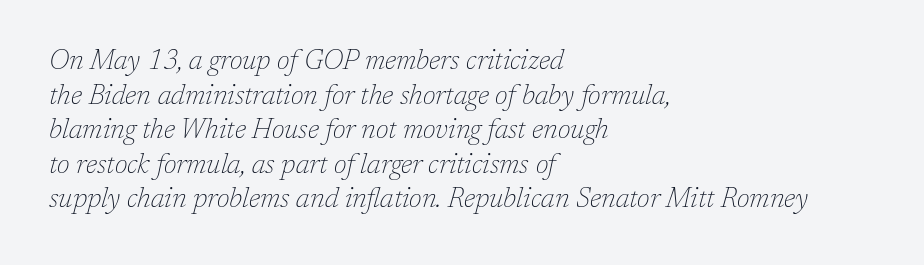
The image shows 27 px text type, italic (leaning right); set left-aligned, normal line spacing (1.28x), normal letter spacing, not underlined.
